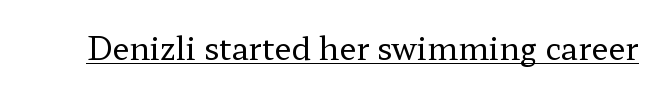
Observe the serifs anchoring each vertical stroke in this sample. The axis of the letterforms is exactly vertical. Compared with a typical body face, this is equally light or lighter still. Like a heading marked for emphasis, these lines bear an underscore.
